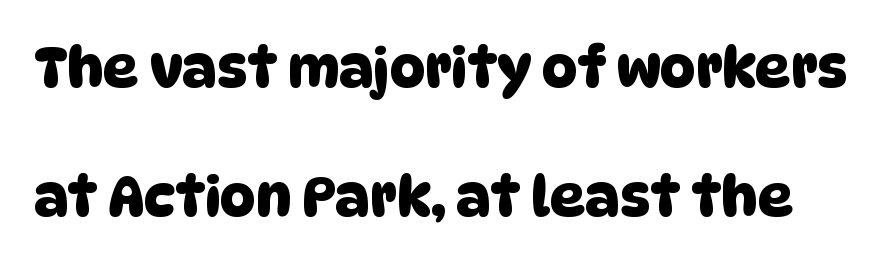
{"serif": "no", "width": "normal", "stroke_contrast": "low", "x_height": "large", "monospaced": "no", "underline": "no", "line_spacing": "loose", "line_spacing_ratio": 2.35, "letter_spacing": "normal", "letter_spacing_em": 0.0, "glyph_px": 55}
